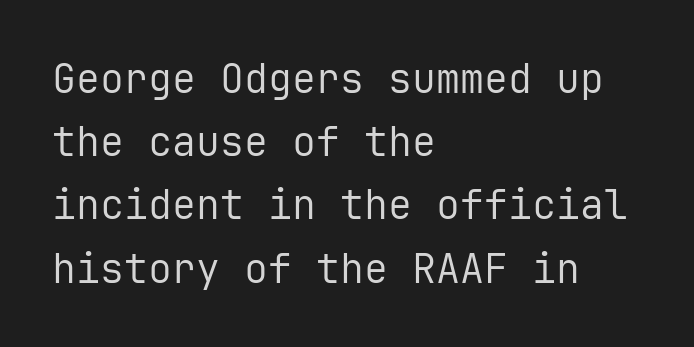
The strip under each line holds only bare page. The letterforms sit shoulder to shoulder at normal distance. The strokes carry an ordinary text weight at most. The rendering anchors every line to the left-hand side. Horizontal bands of white between lines are of average thickness. Every character here occupies the same horizontal width, giving the sample a typewriter-like rhythm.
